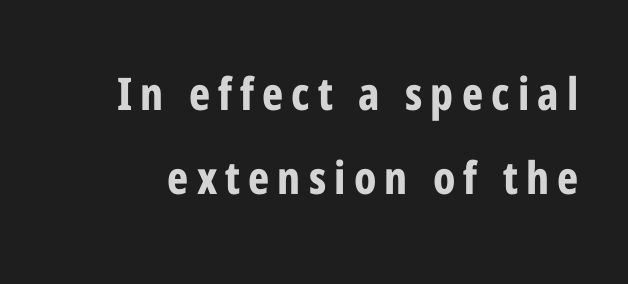
The image shows 45 px bold, condensed sans-serif type, upright; set line spacing 1.87x, not underlined; low stroke contrast and a medium x-height.
